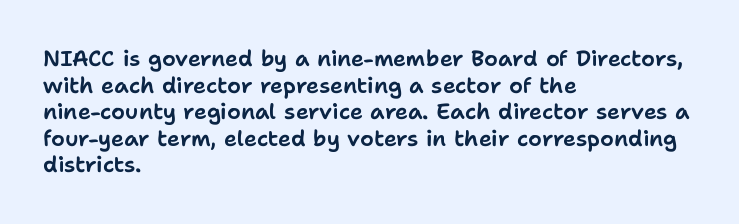
The image shows 22 px text type, upright; set left-aligned, line spacing 1.21x, normal letter spacing, not underlined.
